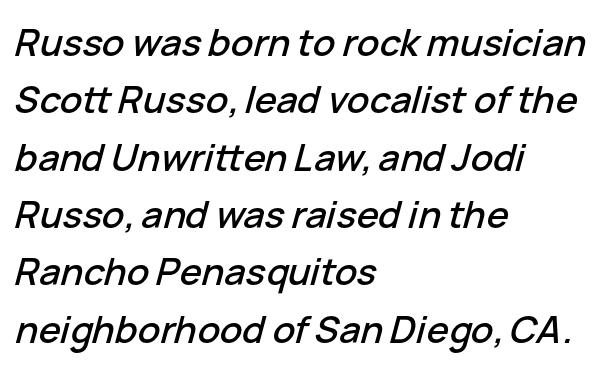
Q: Is the text italic (slanted)? A: Yes, it leans right by about 15 degrees.
Q: Is the text underlined? A: No.
Q: How is the paragraph aligned? A: Left-aligned.
Q: Is the spacing between letters normal or unusually wide? A: Normal.
Q: Is the spacing between lines tight, normal or loose? A: Normal.
Q: Width (condensed, normal, or wide)? A: Normal.
Q: Stroke contrast? A: Low.
Q: x-height? A: Medium.
Q: Monospaced? A: No.
